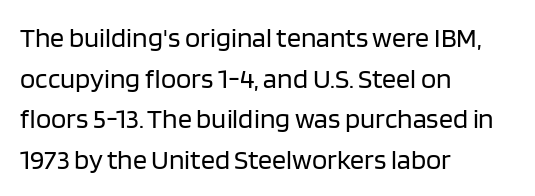
Q: Is the text bold? A: No.
Q: Is the text italic (slanted)? A: No, it is upright.
Q: Is the typeface a serif or a sans-serif typeface? A: Sans-serif.
Q: Is the text underlined? A: No.
Q: How is the paragraph aligned? A: Left-aligned.
Q: Is the spacing between letters normal or unusually wide? A: Normal.
Q: Is the spacing between lines tight, normal or loose? A: Normal.
Q: Width (condensed, normal, or wide)? A: Normal.
Q: Stroke contrast? A: Low.
Q: x-height? A: Large.
Q: Monospaced? A: No.
